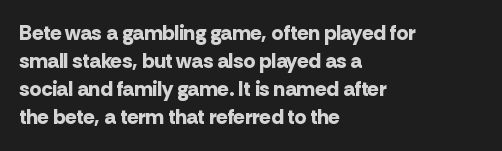
Anything drawn beneath the words? Only blank space. Evenly set lines give the paragraph a standard silhouette. In CSS terms this would be text-align: left. The font's upright variant was chosen for this text. Strokes here are thick enough to call this a true bold.
